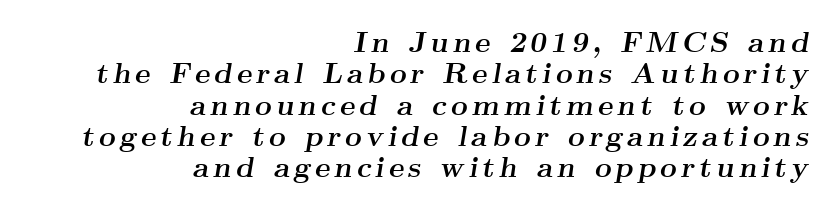
Q: Is the text bold? A: Yes.
Q: Is the text italic (slanted)? A: Yes, it leans right by about 9 degrees.
Q: Is the typeface a serif or a sans-serif typeface? A: Serif.
Q: Is the text underlined? A: No.
Q: How is the paragraph aligned? A: Right-aligned.
Q: Is the spacing between lines tight, normal or loose? A: Tight.
Q: Width (condensed, normal, or wide)? A: Wide.
Q: Stroke contrast? A: Medium.
Q: x-height? A: Small.
Q: Monospaced? A: No.
